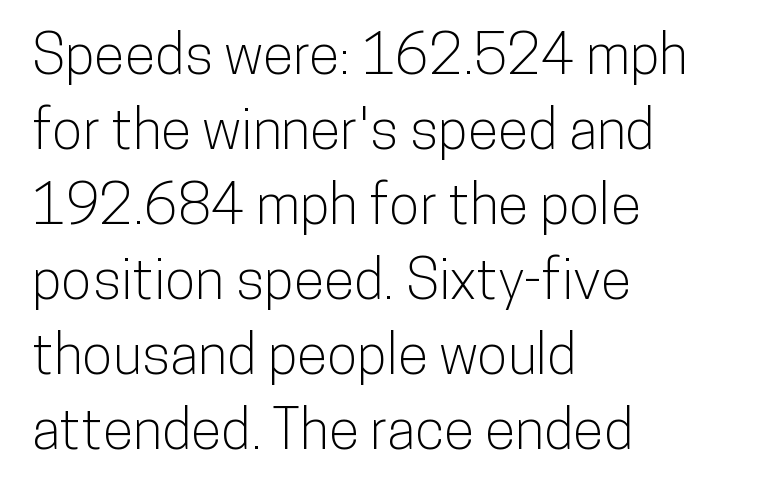
No word sits above an underline. All the whitespace from short lines collects on the right. This sample has the flowing, uneven cadence of proportional lettering. Observe the ordinary spacing: letters are neighbours, not strangers. Normally led — the rows are evenly, conventionally spaced. You can tell from the bare stems that sans-serif type was used.
